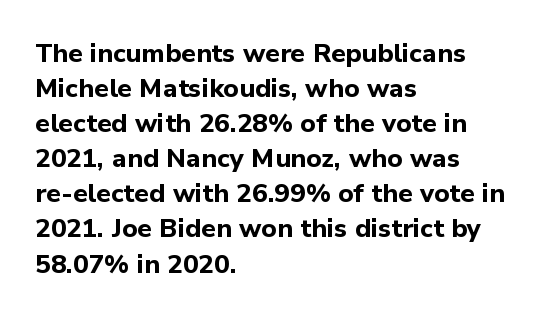
Spacing between characters is what you'd get straight out of the box. If you drew a line through each stem, it would be perfectly vertical. Which margin do the lines hug? The left one — the right edge is uneven. Leading: standard. Is the type bold? Yes — the strokes are clearly thick and heavy.
